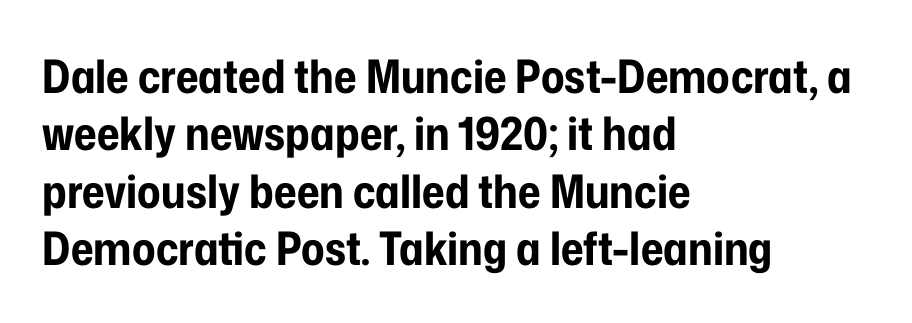
{"serif": "no", "italic": "no", "bold": "yes", "weight": "bold", "width": "condensed", "stroke_contrast": "low", "x_height": "medium", "monospaced": "no", "underline": "no", "align": "left", "line_spacing": "normal", "line_spacing_ratio": 1.25, "letter_spacing": "normal", "letter_spacing_em": 0.0, "glyph_px": 46}
